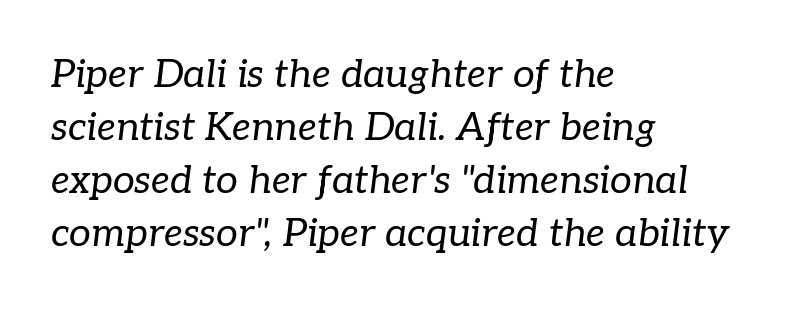
Q: Is the text bold? A: No.
Q: Is the text italic (slanted)? A: Yes, it leans right by about 7 degrees.
Q: Is the typeface a serif or a sans-serif typeface? A: Serif.
Q: Is the text underlined? A: No.
Q: How is the paragraph aligned? A: Left-aligned.
Q: Is the spacing between letters normal or unusually wide? A: Normal.
Q: Is the spacing between lines tight, normal or loose? A: Normal.
Q: Width (condensed, normal, or wide)? A: Normal.
Q: Stroke contrast? A: Low.
Q: x-height? A: Medium.
Q: Monospaced? A: No.
